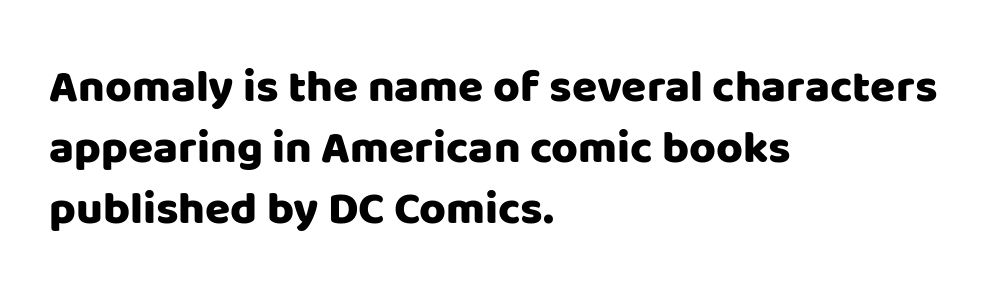
Q: Is the text italic (slanted)? A: No, it is upright.
Q: Is the typeface a serif or a sans-serif typeface? A: Sans-serif.
Q: Is the text underlined? A: No.
Q: How is the paragraph aligned? A: Left-aligned.
Q: Is the spacing between letters normal or unusually wide? A: Normal.
Q: Is the spacing between lines tight, normal or loose? A: Normal.
Q: Width (condensed, normal, or wide)? A: Normal.
Q: Stroke contrast? A: Low.
Q: x-height? A: Large.
Q: Monospaced? A: No.
